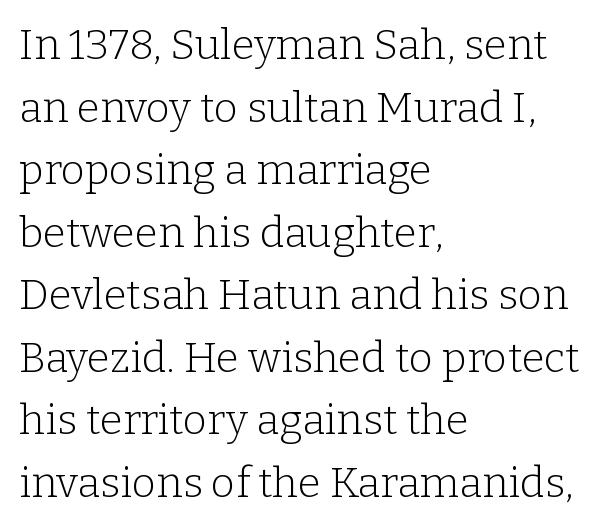
A quiet, ordinary-to-light weight characterises the typeface. The font's upright variant was chosen for this text. Serif or sans? Serif — the stroke terminals have little feet. The tracking reads as untouched default to a designer's eye.
